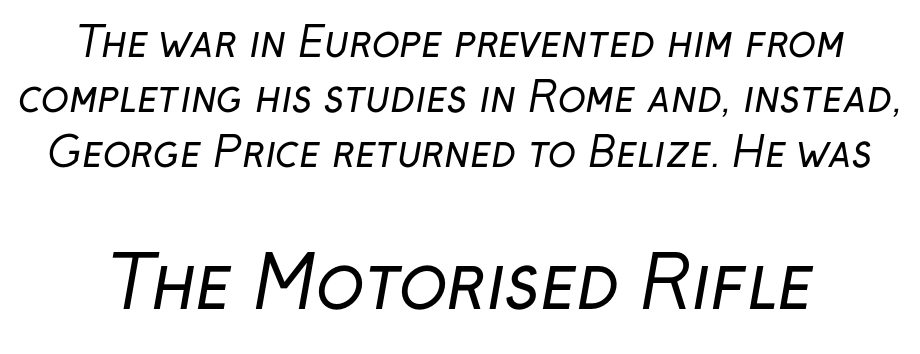
A bare baseline throughout the passage. Weight: in the light-to-regular range. Between one letter and the next there's only the usual sliver of space. Do the characters align in a grid? No, the font is proportional. The passage shown is typeset with a sans-serif family.
